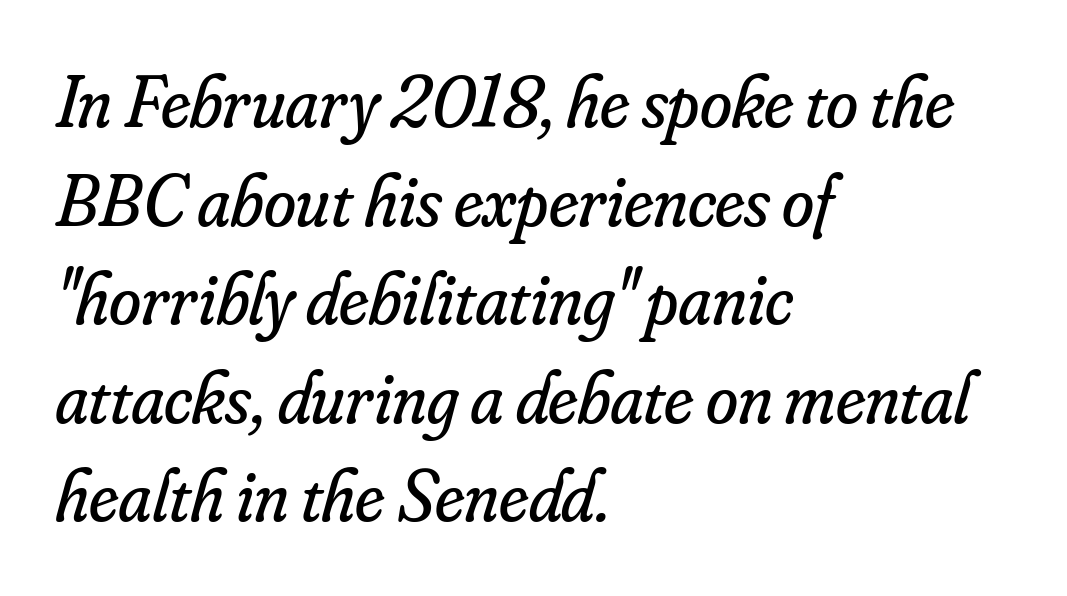
The image shows 73 px regular-weight serif type, italic (leaning right); set left-aligned, normal line spacing (1.35x), normal letter spacing, not underlined; low stroke contrast and a small x-height.
